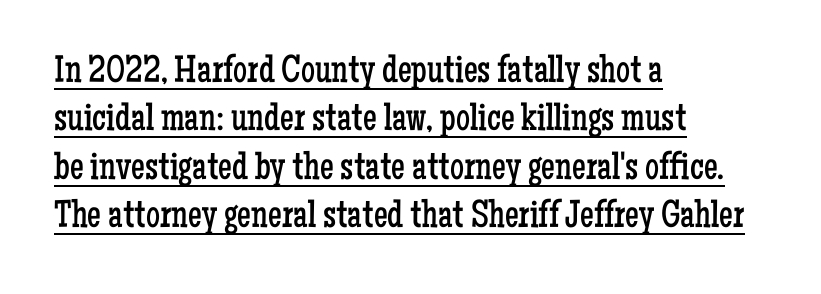
No extra tracking has been applied to these lines. Nope, not italic — everything's standing straight. Somebody hit Ctrl+U on this one — the words are underlined. Is this a fixed-width face? No — the glyphs have proportional, varying widths.
